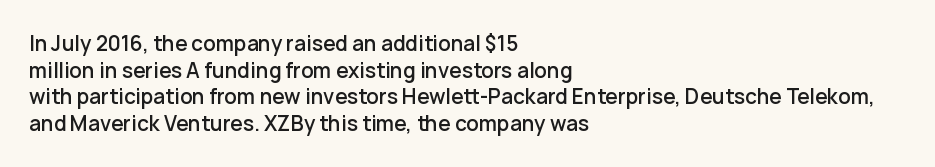
The specimen omits any rule beneath the text block's lines. Ordinary non-slanted type is in use. The tracking reads as untouched default to a designer's eye. Casual observation: everything's shoved over to the left. Honestly, the row spacing looks completely unremarkable.
